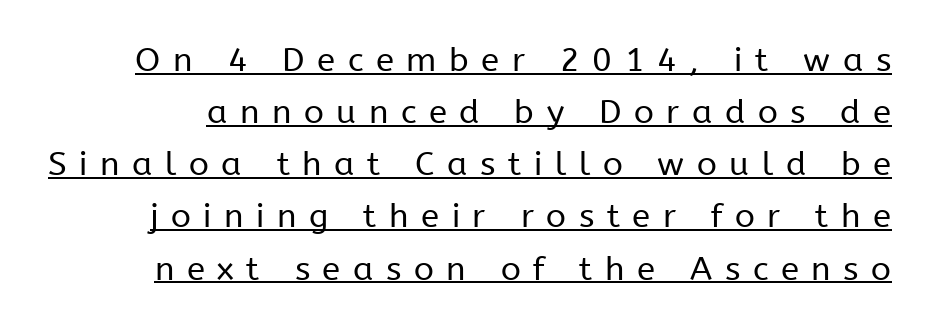
The image shows 33 px regular-weight sans-serif type, upright; set normal line spacing (1.58x), unusually wide letter spacing (+0.38 em), underlined; low stroke contrast and a medium x-height.
